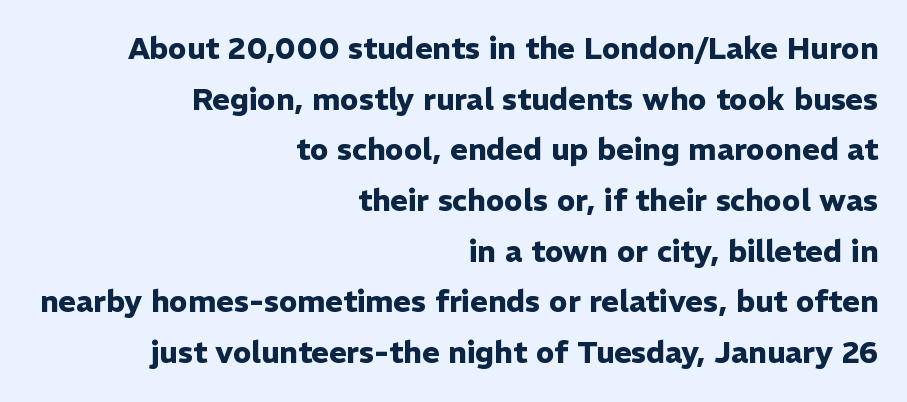
Q: Is the text bold? A: Yes.
Q: Is the text italic (slanted)? A: No, it is upright.
Q: Is the typeface a serif or a sans-serif typeface? A: Sans-serif.
Q: Is the text underlined? A: No.
Q: How is the paragraph aligned? A: Right-aligned.
Q: Is the spacing between letters normal or unusually wide? A: Normal.
Q: Is the spacing between lines tight, normal or loose? A: Normal.
Q: Width (condensed, normal, or wide)? A: Normal.
Q: Stroke contrast? A: Low.
Q: x-height? A: Medium.
Q: Monospaced? A: No.
